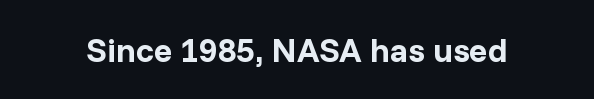
The letters advance in unequal steps, a hallmark of proportional type. The font's upright variant was chosen for this text. Every letter is thick-stroked: bold, no question. Decoration check: the copy has no underline.
